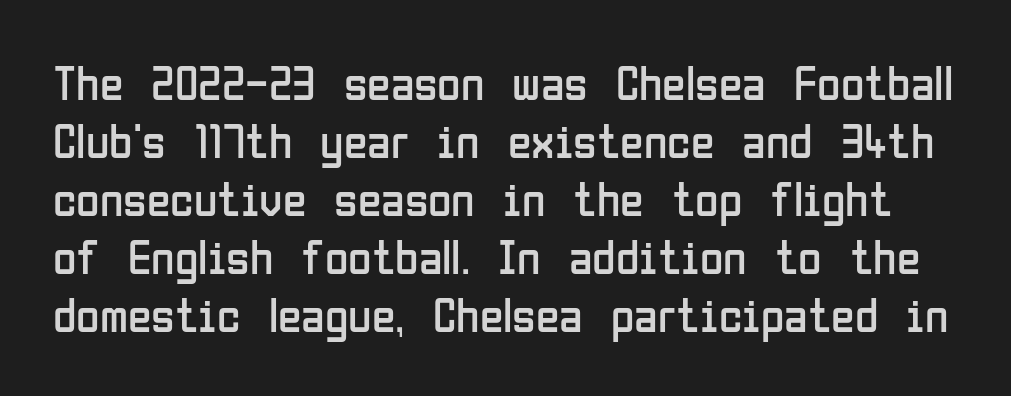
The image shows 48 px regular-weight, condensed sans-serif type, upright; set line spacing 1.21x, normal letter spacing, not underlined; low stroke contrast and a medium x-height.
